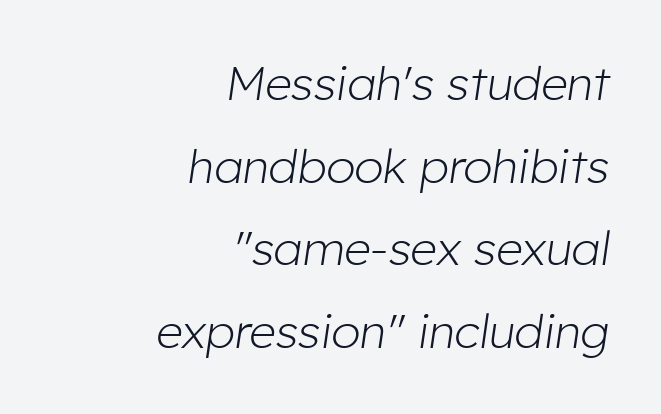
Q: Is the text bold? A: No.
Q: Is the text italic (slanted)? A: Yes, it leans right by about 8 degrees.
Q: Is the text underlined? A: No.
Q: How is the paragraph aligned? A: Right-aligned.
Q: Is the spacing between letters normal or unusually wide? A: Normal.
Q: Width (condensed, normal, or wide)? A: Normal.
Q: Stroke contrast? A: Low.
Q: x-height? A: Medium.
Q: Monospaced? A: No.
